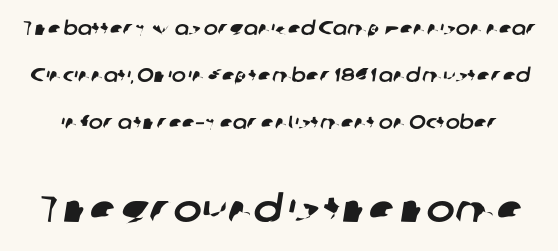
Q: Is the typeface a serif or a sans-serif typeface? A: Sans-serif.
Q: Is the text underlined? A: No.
Q: Is the spacing between letters normal or unusually wide? A: Normal.
Q: Is the spacing between lines tight, normal or loose? A: Loose.
Q: Which block of text is set in a larger size, the first (top) or the second (bottom)? A: The second (bottom) one.
Q: Width (condensed, normal, or wide)? A: Normal.
Q: Stroke contrast? A: Low.
Q: x-height? A: Medium.
Q: Monospaced? A: No.
